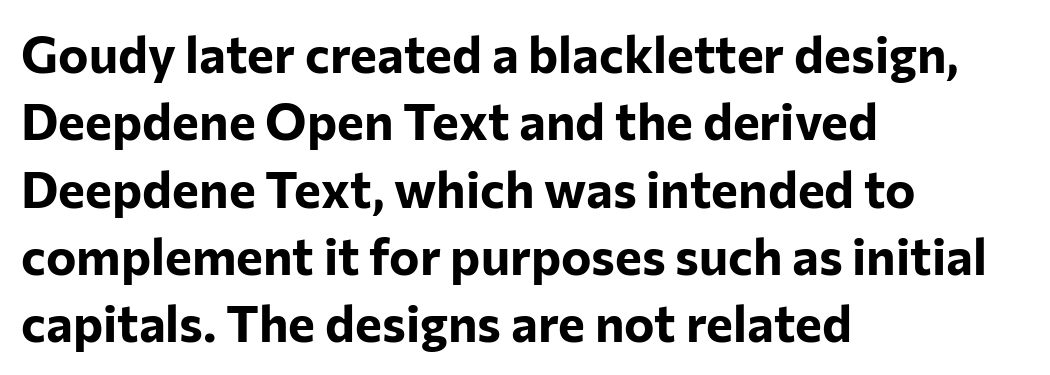
Q: Is the text bold? A: Yes.
Q: Is the text italic (slanted)? A: No, it is upright.
Q: Is the typeface a serif or a sans-serif typeface? A: Sans-serif.
Q: Is the text underlined? A: No.
Q: How is the paragraph aligned? A: Left-aligned.
Q: Is the spacing between letters normal or unusually wide? A: Normal.
Q: Is the spacing between lines tight, normal or loose? A: Normal.
Q: Width (condensed, normal, or wide)? A: Normal.
Q: Stroke contrast? A: Low.
Q: x-height? A: Medium.
Q: Monospaced? A: No.
